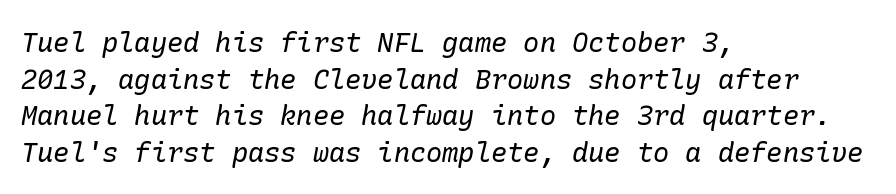
Q: Is the text bold? A: No.
Q: Is the text italic (slanted)? A: Yes, it leans right by about 10 degrees.
Q: Is the text underlined? A: No.
Q: How is the paragraph aligned? A: Left-aligned.
Q: Is the spacing between letters normal or unusually wide? A: Normal.
Q: Is the spacing between lines tight, normal or loose? A: Normal.
